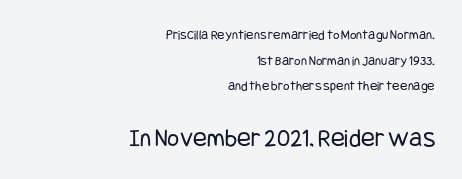
The image shows 26 px text type, upright; set right-aligned, line spacing 1.83x, normal letter spacing, not underlined; the second (bottom) block is 1.86x larger.
